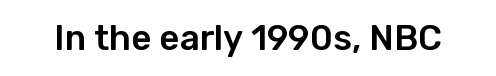
Q: Is the text italic (slanted)? A: No, it is upright.
Q: Is the typeface a serif or a sans-serif typeface? A: Sans-serif.
Q: Is the text underlined? A: No.
Q: Is the spacing between letters normal or unusually wide? A: Normal.
Q: Width (condensed, normal, or wide)? A: Normal.
Q: Stroke contrast? A: Low.
Q: x-height? A: Medium.
Q: Monospaced? A: No.
